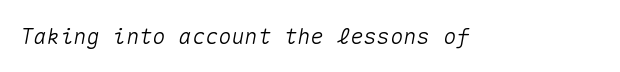
{"italic": "yes", "lean": "right", "slant_degrees": 10, "underline": "no", "letter_spacing": "normal", "letter_spacing_em": 0.0, "glyph_px": 22}
